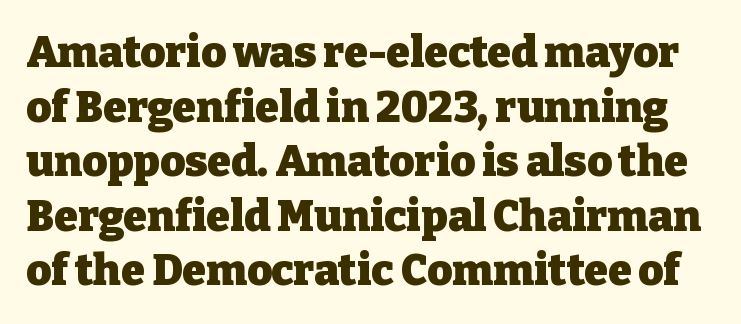
The image shows 43 px heavy serif type, upright; set normal line spacing (1.27x), normal letter spacing, not underlined; low stroke contrast and a medium x-height.
